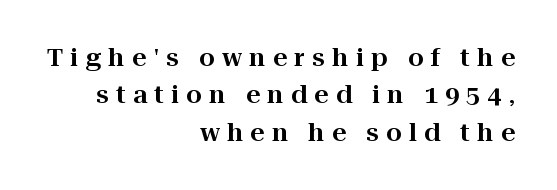
{"italic": "no", "underline": "no", "align": "right", "line_spacing": "normal", "line_spacing_ratio": 1.5, "letter_spacing": "wide", "letter_spacing_em": 0.29, "glyph_px": 25}
